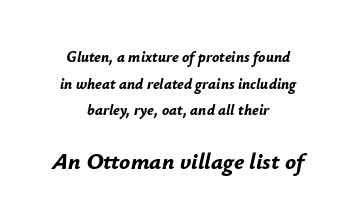
Set as a true bold cut, around the 700 mark. Glance below the letters and you will spot only blank space. Character size in the trailing block exceeds that of the leading block. Centered paragraph, ragged on both sides.
